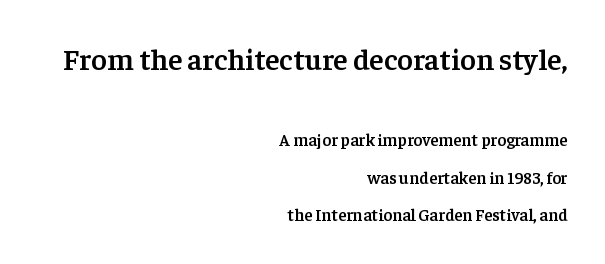
The face used here is seriffed, in the tradition of book romans. The setting favours the right margin, as signatures and pull-quotes sometimes do. Which chunk is bigger? The first one — the top block dwarfs the bottom. This is the regular roman posture of the typeface. A clean baseline with only descenders dipping below it.
